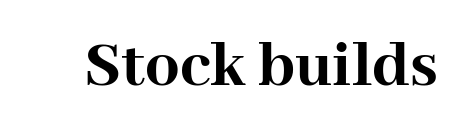
{"serif": "yes", "italic": "no", "bold": "yes", "weight": "semibold", "width": "normal", "stroke_contrast": "high", "x_height": "medium", "monospaced": "no", "underline": "no", "letter_spacing": "normal", "letter_spacing_em": 0.0, "glyph_px": 68}
